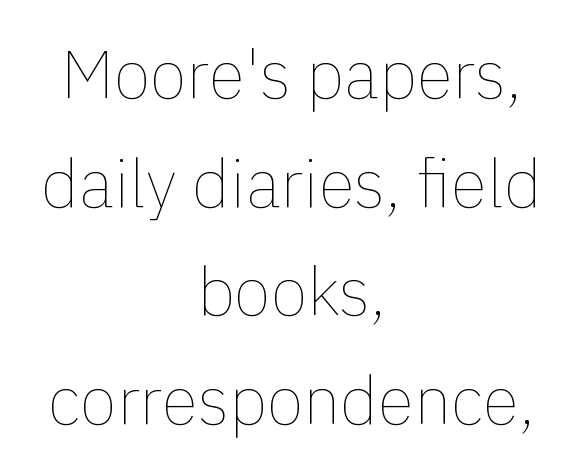
{"italic": "no", "bold": "no", "weight": "thin", "width": "normal", "x_height": "medium", "monospaced": "no", "underline": "no", "align": "center", "line_spacing": "normal", "line_spacing_ratio": 1.62, "letter_spacing": "normal", "letter_spacing_em": 0.0, "glyph_px": 67}
